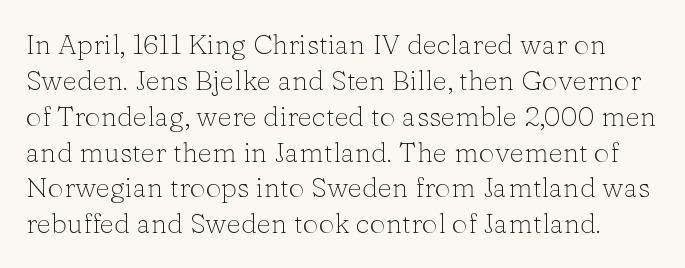
The image shows 28 px light serif type, upright; set normal line spacing (1.28x), normal letter spacing, not underlined; low stroke contrast and a medium x-height.
